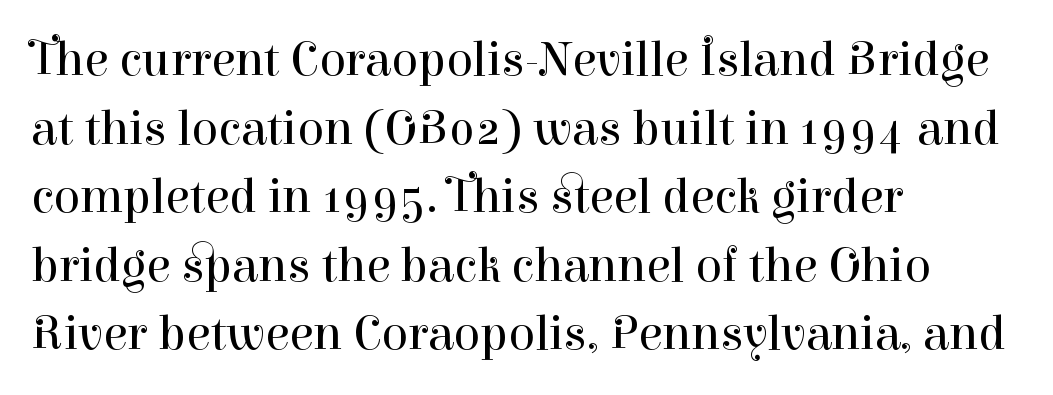
Q: Is the text bold? A: No.
Q: Is the text italic (slanted)? A: No, it is upright.
Q: Is the typeface a serif or a sans-serif typeface? A: Serif.
Q: Is the text underlined? A: No.
Q: How is the paragraph aligned? A: Left-aligned.
Q: Is the spacing between letters normal or unusually wide? A: Normal.
Q: Is the spacing between lines tight, normal or loose? A: Normal.
Q: Width (condensed, normal, or wide)? A: Normal.
Q: Stroke contrast? A: High.
Q: x-height? A: Medium.
Q: Monospaced? A: No.
